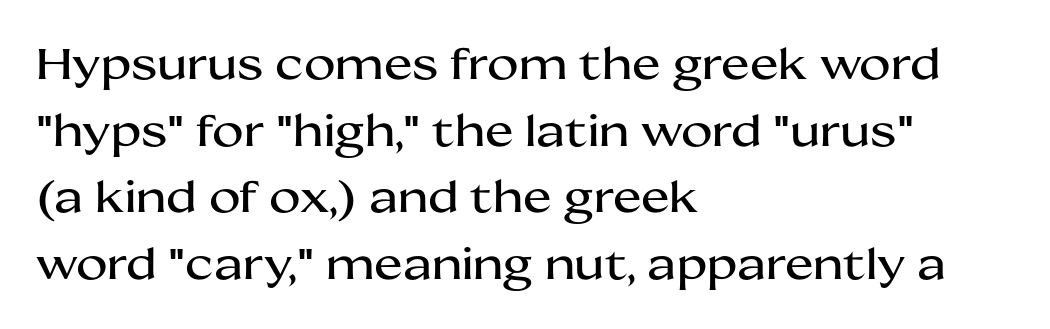
The image shows 43 px wide type, upright; set left-aligned, normal line spacing (1.55x), normal letter spacing, not underlined; medium stroke contrast and a medium x-height.
